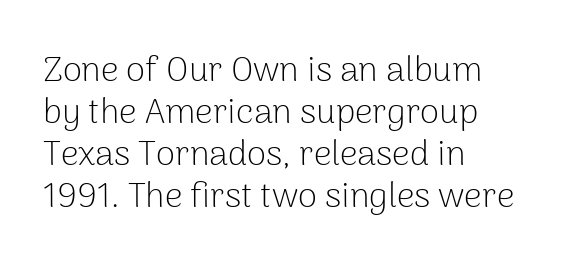
{"serif": "no", "italic": "no", "bold": "no", "weight": "light", "width": "normal", "stroke_contrast": "low", "x_height": "medium", "monospaced": "no", "underline": "no", "align": "left", "line_spacing_ratio": 1.2, "letter_spacing": "normal", "letter_spacing_em": 0.0, "glyph_px": 35}
